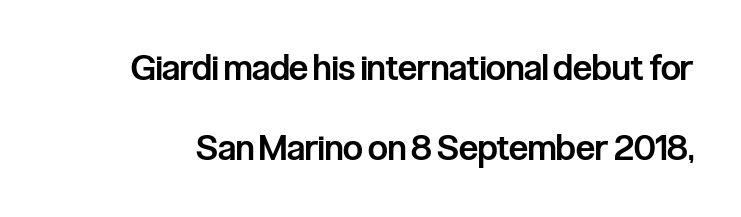
The image shows 35 px semibold, condensed sans-serif type, upright; set loose line spacing (2.29x), normal letter spacing, not underlined; low stroke contrast and a medium x-height.
